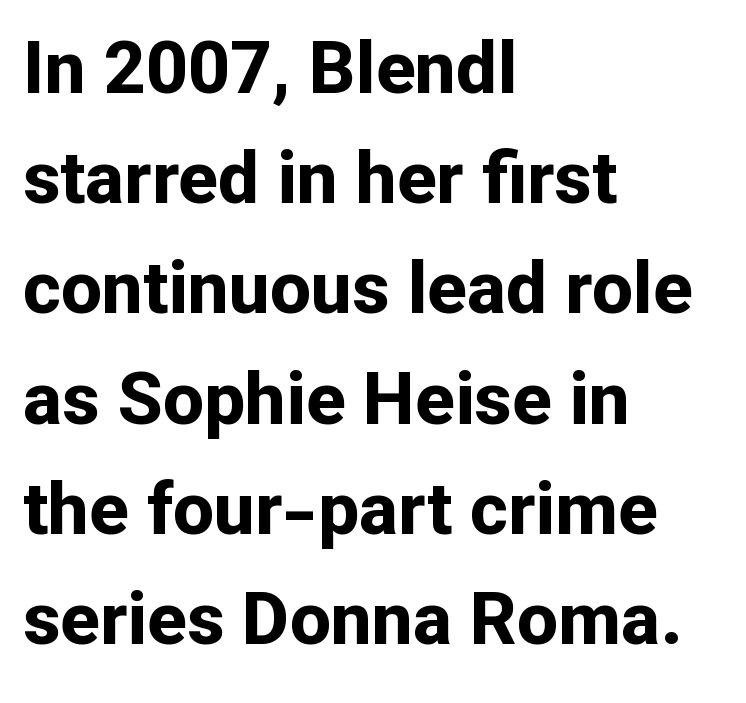
Unlike a traditional serif, this face leaves its strokes unadorned. Italic? Not at all — the glyphs are vertical. Is the letter spacing exaggerated? No — it looks like the ordinary default. Horizontal alignment here is leftward, the default for most running prose. Looks like regular typesetting: each glyph gets only the width it needs.
